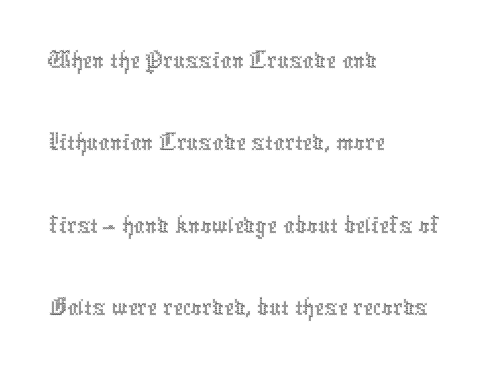
Q: Is the text bold? A: No.
Q: Is the text italic (slanted)? A: No, it is upright.
Q: Is the text underlined? A: No.
Q: How is the paragraph aligned? A: Left-aligned.
Q: Is the spacing between letters normal or unusually wide? A: Normal.
Q: Is the spacing between lines tight, normal or loose? A: Normal.
Q: Width (condensed, normal, or wide)? A: Condensed.
Q: x-height? A: Medium.
Q: Monospaced? A: No.
